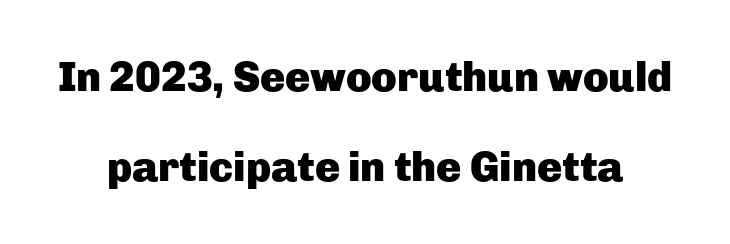
This is the regular roman posture of the typeface. A dark, heavy texture on the line: the type is bold. Successive baselines arrive slowly, with a big drop between each. Nothing sits at the stroke ends, so this counts as sans-serif. Do the characters align in a grid? No, the font is proportional.
